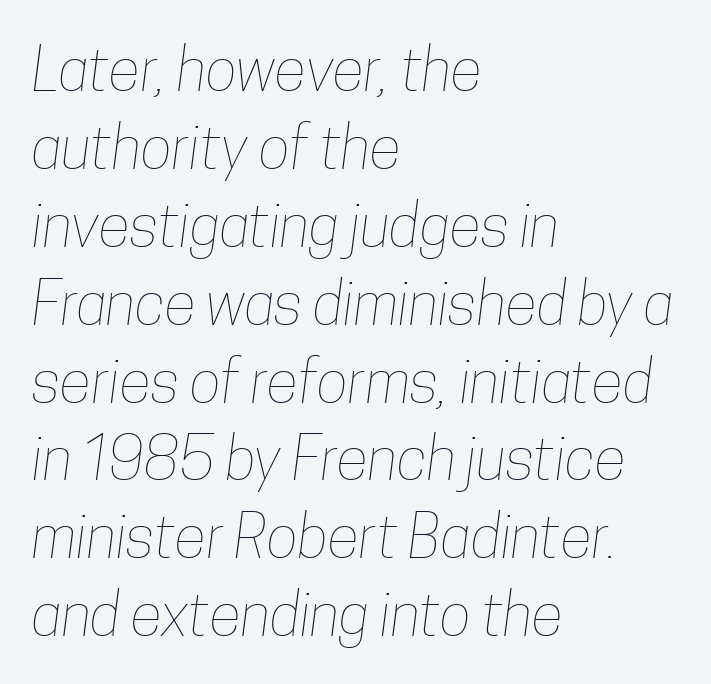
The image shows 59 px thin, condensed type; set left-aligned, normal line spacing (1.32x), normal letter spacing, not underlined; low stroke contrast and a medium x-height.
